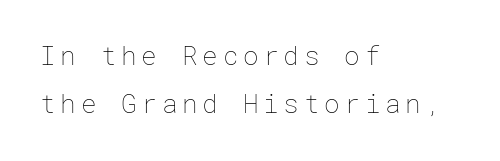
{"italic": "no", "bold": "no", "underline": "no", "align": "left", "line_spacing_ratio": 1.86, "glyph_px": 26}
